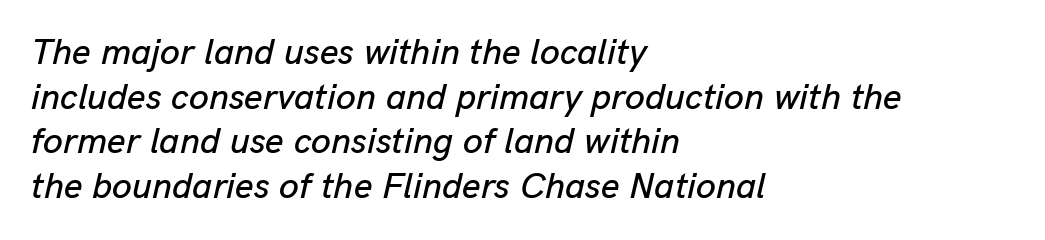
The image shows 36 px text type, italic (leaning right); set left-aligned, line spacing 1.24x, normal letter spacing, not underlined; low stroke contrast and a medium x-height.
